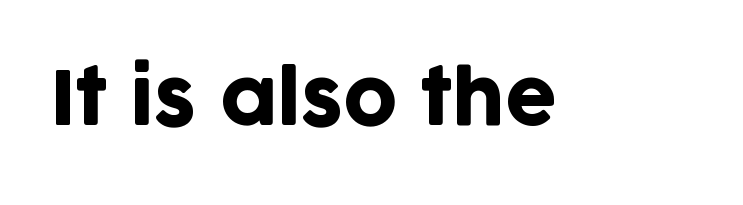
{"serif": "no", "italic": "no", "width": "normal", "stroke_contrast": "low", "x_height": "large", "monospaced": "no", "underline": "no", "letter_spacing": "normal", "letter_spacing_em": 0.0, "glyph_px": 74}
